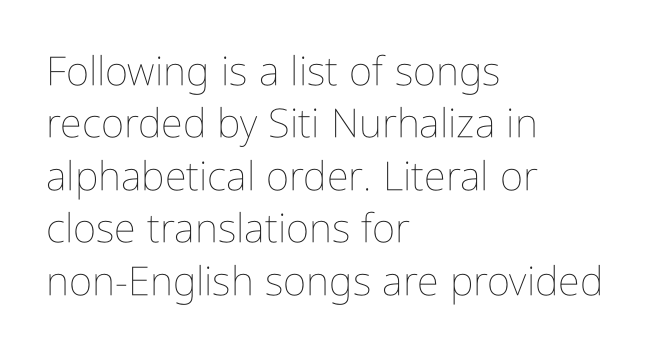
The image shows 40 px thin, condensed type, upright; set left-aligned, normal line spacing (1.31x), normal letter spacing, not underlined; low stroke contrast and a medium x-height.
